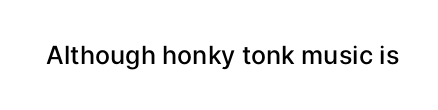
{"italic": "no", "bold": "semi", "underline": "no", "letter_spacing": "normal", "letter_spacing_em": 0.0, "glyph_px": 25}
